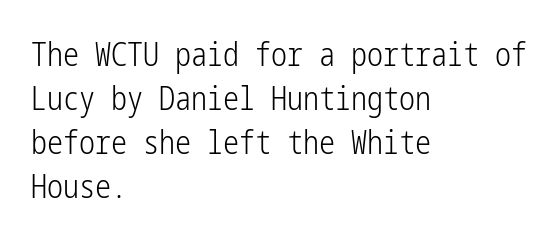
Typographically, this falls in the sans-serif category. The lines are quadded left. The weight tops out at a normal text grade. Decoration check: the copy has no underline.
